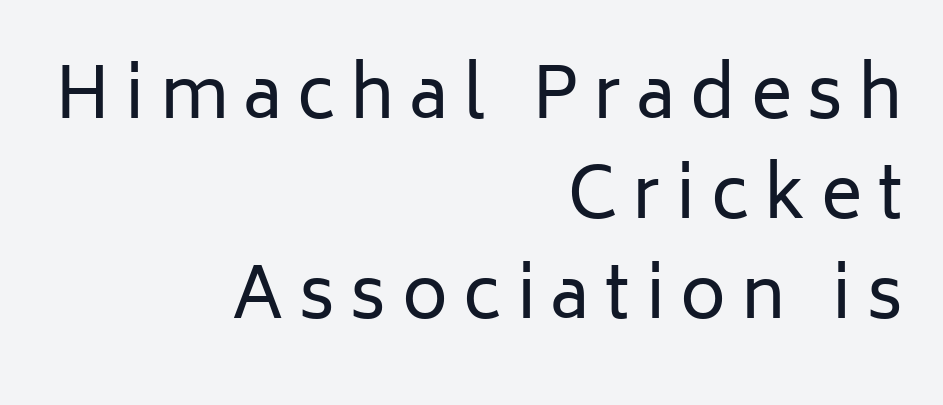
Q: Is the text bold? A: No.
Q: Is the text italic (slanted)? A: No, it is upright.
Q: Is the typeface a serif or a sans-serif typeface? A: Sans-serif.
Q: Is the text underlined? A: No.
Q: How is the paragraph aligned? A: Right-aligned.
Q: Is the spacing between letters normal or unusually wide? A: Unusually wide.
Q: Is the spacing between lines tight, normal or loose? A: Normal.
Q: Width (condensed, normal, or wide)? A: Normal.
Q: Stroke contrast? A: Low.
Q: x-height? A: Medium.
Q: Monospaced? A: No.
